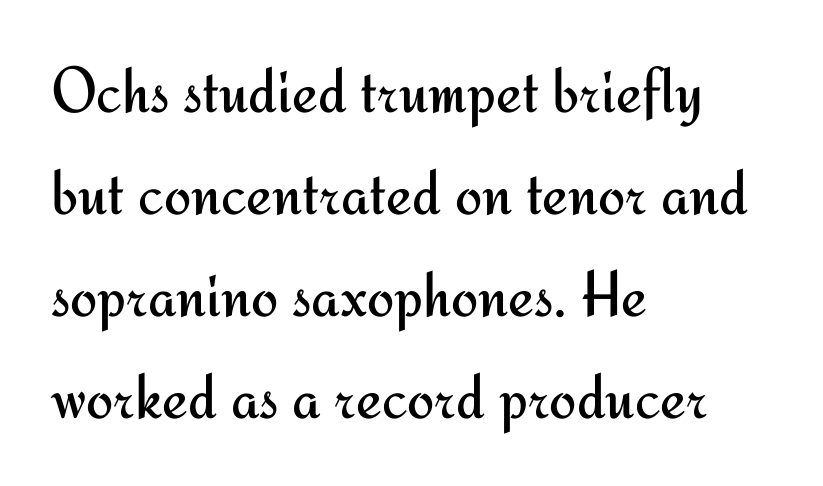
Q: Is the text bold? A: No.
Q: Is the text italic (slanted)? A: No, it is upright.
Q: Is the typeface a serif or a sans-serif typeface? A: Sans-serif.
Q: Is the text underlined? A: No.
Q: How is the paragraph aligned? A: Left-aligned.
Q: Is the spacing between letters normal or unusually wide? A: Normal.
Q: Is the spacing between lines tight, normal or loose? A: Normal.
Q: Width (condensed, normal, or wide)? A: Normal.
Q: Stroke contrast? A: Medium.
Q: x-height? A: Small.
Q: Monospaced? A: No.
